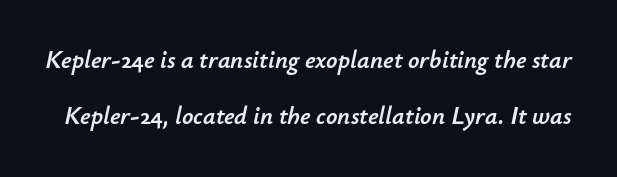
Q: Is the text italic (slanted)? A: Yes, it leans right by about 12 degrees.
Q: Is the text underlined? A: No.
Q: Is the spacing between letters normal or unusually wide? A: Normal.
Q: Is the spacing between lines tight, normal or loose? A: Loose.
